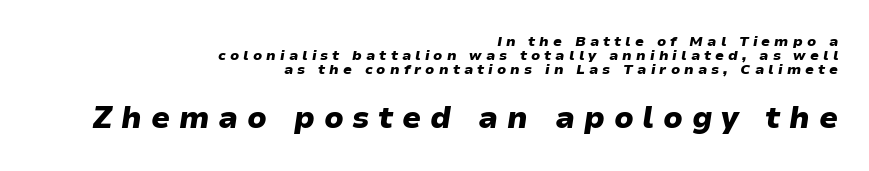
Q: Is the text bold? A: Yes.
Q: Is the text italic (slanted)? A: Yes, it leans right by about 9 degrees.
Q: Is the text underlined? A: No.
Q: How is the paragraph aligned? A: Right-aligned.
Q: Is the spacing between letters normal or unusually wide? A: Unusually wide.
Q: Is the spacing between lines tight, normal or loose? A: Tight.
Q: Which block of text is set in a larger size, the first (top) or the second (bottom)? A: The second (bottom) one.
Q: Width (condensed, normal, or wide)? A: Wide.
Q: Stroke contrast? A: Low.
Q: x-height? A: Medium.
Q: Monospaced? A: No.
